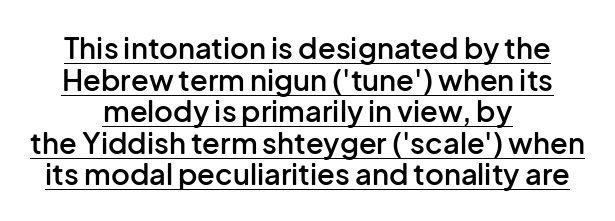
{"serif": "no", "italic": "no", "bold": "semi", "weight": "semibold", "width": "normal", "stroke_contrast": "low", "x_height": "medium", "monospaced": "no", "underline": "yes", "align": "center", "line_spacing": "tight", "line_spacing_ratio": 1.09, "letter_spacing": "normal", "letter_spacing_em": 0.0, "glyph_px": 29}
